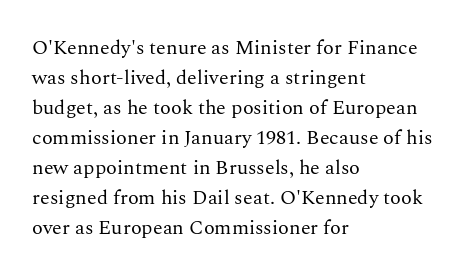
{"italic": "no", "bold": "no", "underline": "no", "align": "left", "line_spacing": "normal", "line_spacing_ratio": 1.5, "letter_spacing": "normal", "letter_spacing_em": 0.0, "glyph_px": 20}
